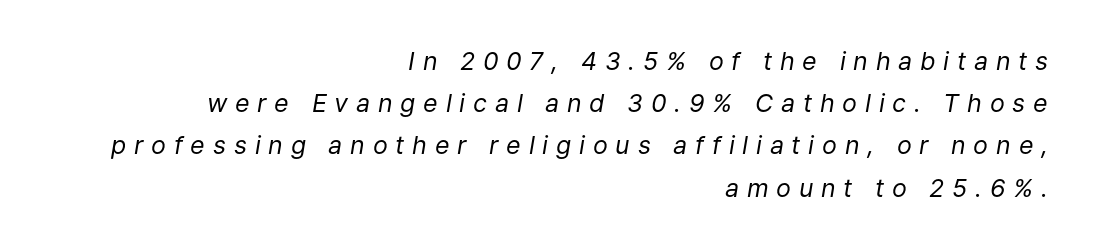
Slant detected: the letters are inclined. Caption: expanded tracking, letters set apart. Honestly, the row spacing looks completely unremarkable. The compositor pushed each line to the right boundary. Think standard paragraph weight, or any step lighter than that. Clear beneath every line of the passage.
